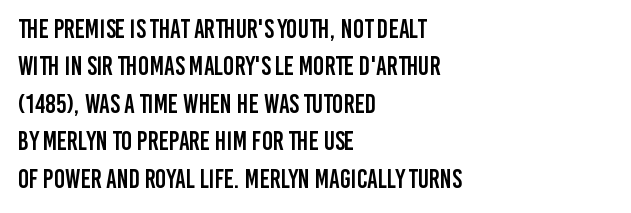
Q: Is the text italic (slanted)? A: No, it is upright.
Q: Is the text underlined? A: No.
Q: How is the paragraph aligned? A: Left-aligned.
Q: Is the spacing between letters normal or unusually wide? A: Normal.
Q: Is the spacing between lines tight, normal or loose? A: Normal.
